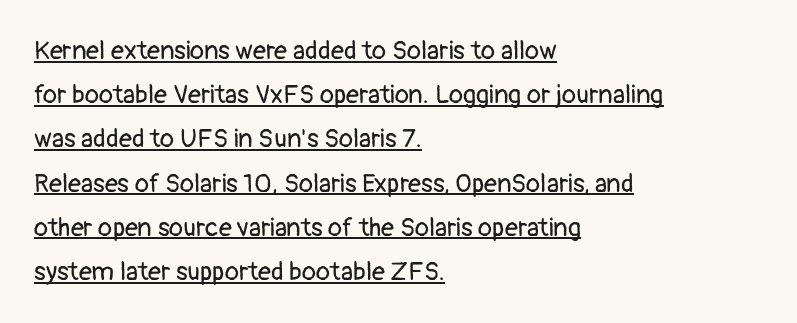
The line-height multiplier appears to be the usual default. The rendering keeps characters at their native spacing. Underline: present. No extra ink here — the face is not bold. The passage is arranged the way most books set body copy — flush left.
